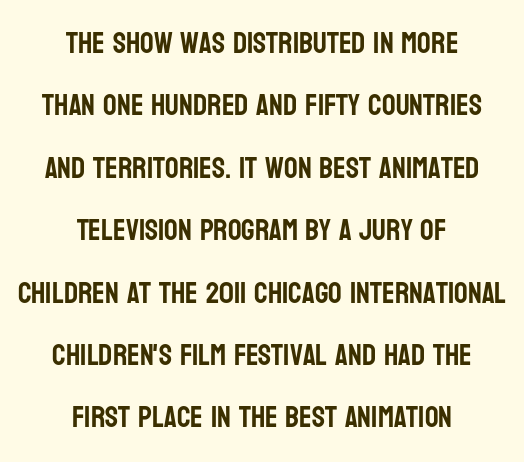
Ascenders rise straight up at ninety degrees. Is this a fixed-width face? No — the glyphs have proportional, varying widths. Type without underlining. The setting favours the middle, as headings and verse often do. Letter spacing: default. Serif or sans? Sans — the stroke terminals are bare.
